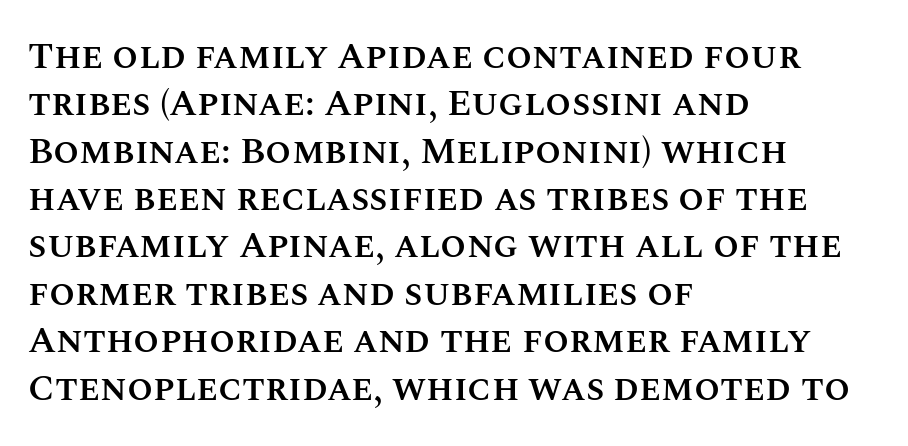
The image shows 37 px semibold type, upright; set left-aligned, normal line spacing (1.28x), normal letter spacing, not underlined; medium stroke contrast and a large x-height.
